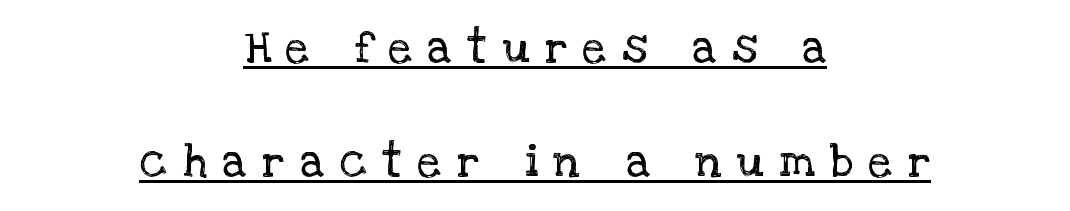
Widely set lines give the paragraph a tall, airy silhouette. Nothing heavy about these letters — not bold at all. The words here are underlined. Tall strokes in this sample are plumb rather than angled. Note the varied advance widths — an 'i' is clearly narrower than an 'm'. Small tapered or slab feet sit at the stroke ends, so this counts as serif.
